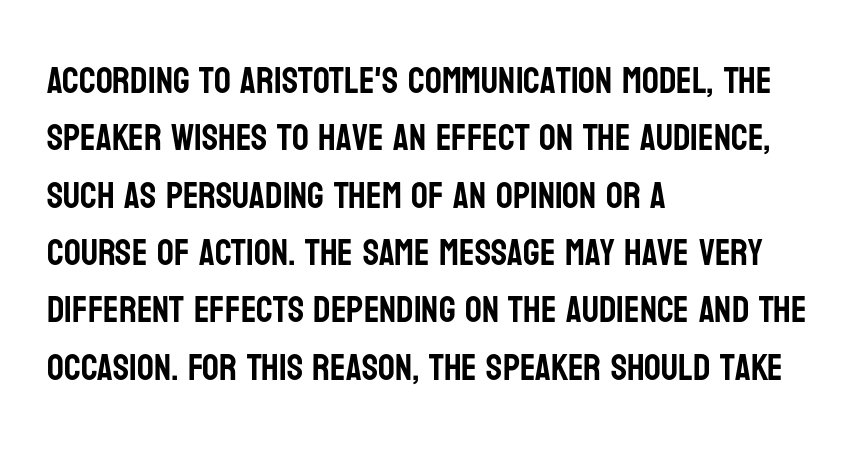
Q: Is the text italic (slanted)? A: No, it is upright.
Q: Is the typeface a serif or a sans-serif typeface? A: Sans-serif.
Q: Is the text underlined? A: No.
Q: How is the paragraph aligned? A: Left-aligned.
Q: Is the spacing between letters normal or unusually wide? A: Normal.
Q: Is the spacing between lines tight, normal or loose? A: Normal.
Q: Width (condensed, normal, or wide)? A: Condensed.
Q: Stroke contrast? A: Low.
Q: x-height? A: Large.
Q: Monospaced? A: No.
